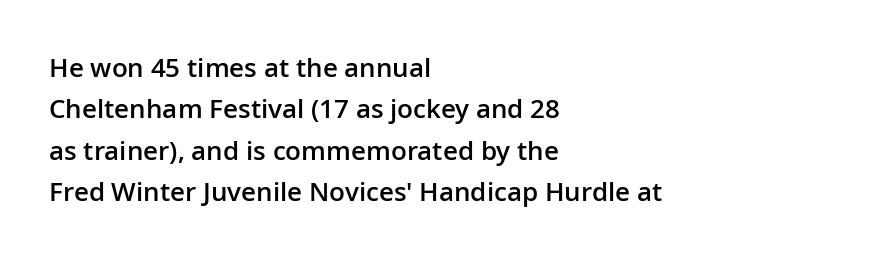
{"italic": "no", "bold": "semi", "underline": "no", "align": "left", "line_spacing": "normal", "line_spacing_ratio": 1.59, "letter_spacing": "normal", "letter_spacing_em": 0.0, "glyph_px": 26}
